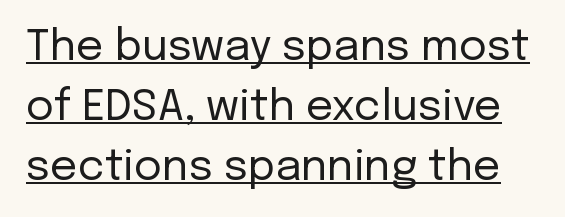
{"serif": "no", "italic": "no", "bold": "no", "weight": "regular", "width": "normal", "stroke_contrast": "low", "x_height": "medium", "monospaced": "no", "underline": "yes", "line_spacing": "normal", "line_spacing_ratio": 1.39, "letter_spacing": "normal", "letter_spacing_em": 0.0, "glyph_px": 43}
